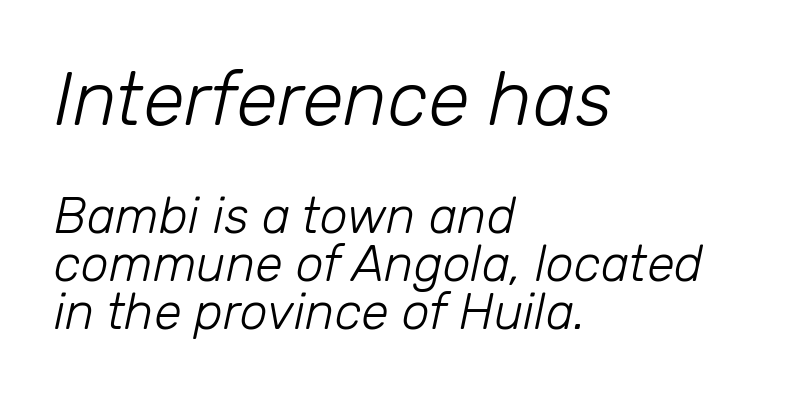
Q: Is the text bold? A: No.
Q: Is the text italic (slanted)? A: Yes, it leans right by about 12 degrees.
Q: Is the text underlined? A: No.
Q: How is the paragraph aligned? A: Left-aligned.
Q: Is the spacing between letters normal or unusually wide? A: Normal.
Q: Is the spacing between lines tight, normal or loose? A: Tight.
Q: Which block of text is set in a larger size, the first (top) or the second (bottom)? A: The first (top) one.
Q: Width (condensed, normal, or wide)? A: Normal.
Q: Stroke contrast? A: Low.
Q: x-height? A: Medium.
Q: Monospaced? A: No.
